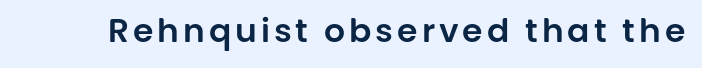
The type family on display is of the sans-serif kind. The space beneath each line is pristine and unruled. The passage shown is typed in a proportional face where columns would drift. Ordinary non-slanted type is in use.
